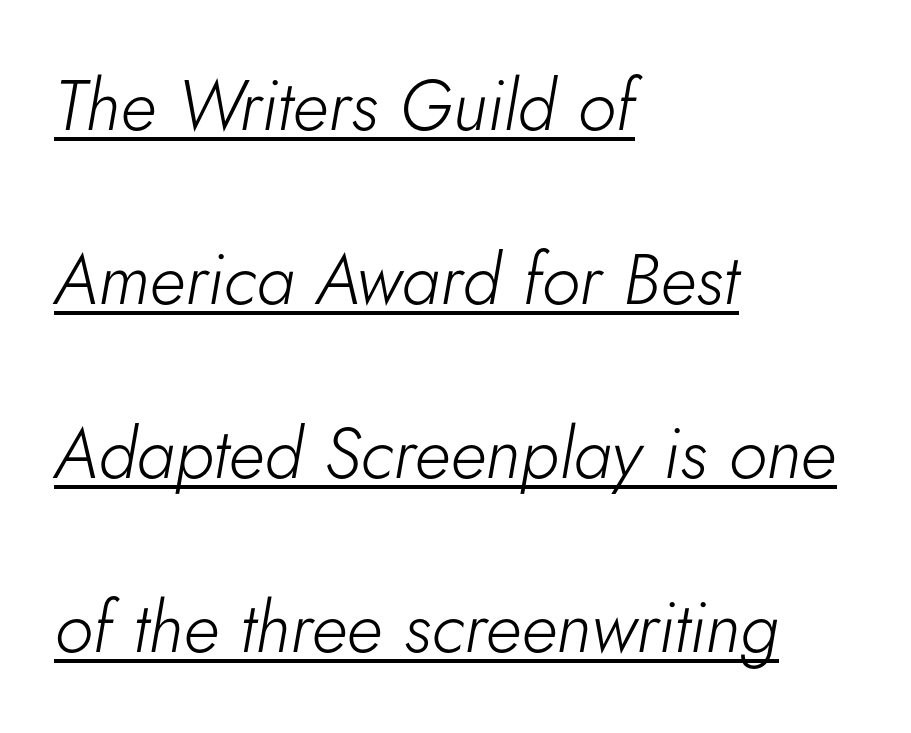
The image shows 71 px light type, italic (leaning right); set left-aligned, loose line spacing (2.45x), normal letter spacing, underlined; low stroke contrast and a small x-height.
